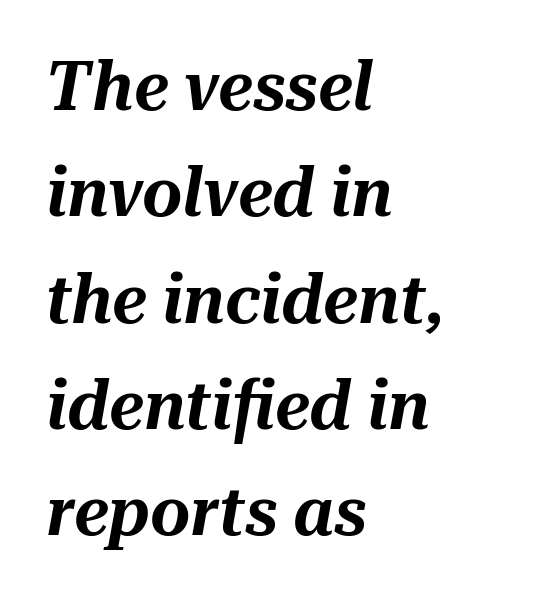
Q: Is the text italic (slanted)? A: Yes, it leans right by about 10 degrees.
Q: Is the text underlined? A: No.
Q: How is the paragraph aligned? A: Left-aligned.
Q: Is the spacing between letters normal or unusually wide? A: Normal.
Q: Is the spacing between lines tight, normal or loose? A: Normal.
Q: Width (condensed, normal, or wide)? A: Normal.
Q: Stroke contrast? A: Medium.
Q: x-height? A: Medium.
Q: Monospaced? A: No.
